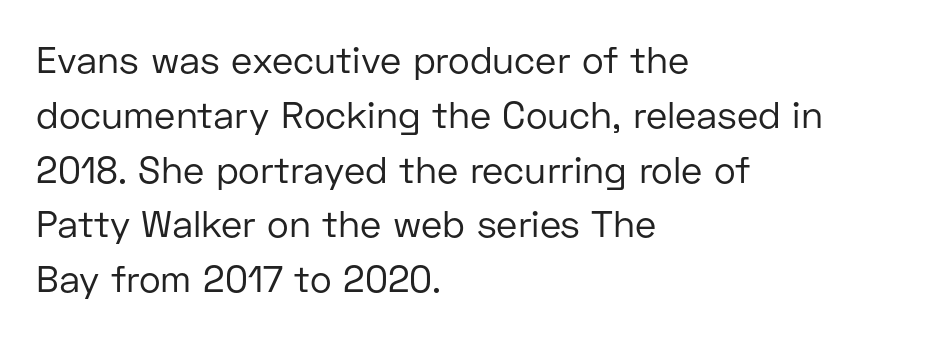
This sample has the flowing, uneven cadence of proportional lettering. Classification — sans serif. Is the type heavy? It reads as light-to-regular instead. Is the letter spacing exaggerated? No — it looks like the ordinary default. Ordinary non-slanted type is in use. Each row of text sits above clean, open space.
